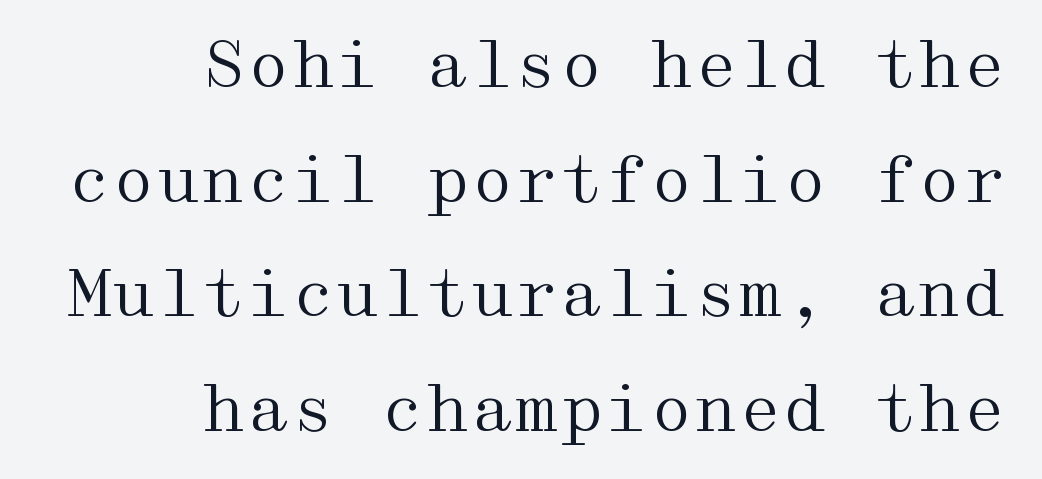
The image shows 64 px regular-weight, wide serif type, upright; set right-aligned, line spacing 1.79x, normal letter spacing, not underlined; medium stroke contrast and a medium x-height.
